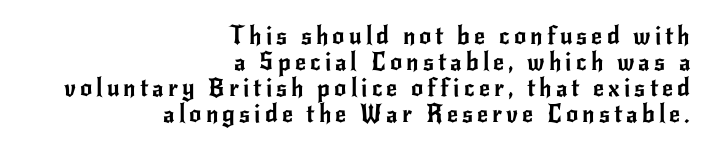
Check the space under the baseline: it is left empty. In terms of posture, this sample is upright. Horizontally, the lines are justified to the trailing edge only. The designer dialed line spacing down below the default.
